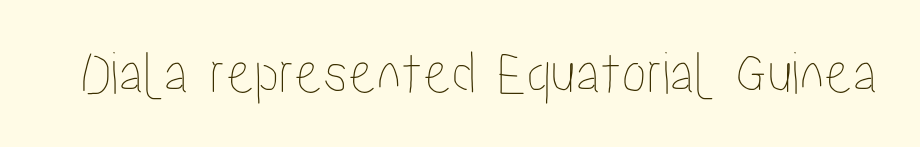
Q: Is the text italic (slanted)? A: No, it is upright.
Q: Is the text underlined? A: No.
Q: Is the spacing between letters normal or unusually wide? A: Normal.
Q: Width (condensed, normal, or wide)? A: Condensed.
Q: Stroke contrast? A: Low.
Q: x-height? A: Medium.
Q: Monospaced? A: No.
